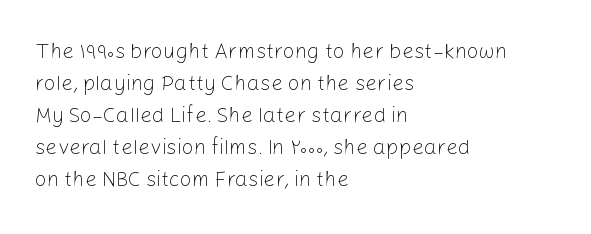
{"italic": "no", "bold": "no", "underline": "no", "align": "left", "line_spacing": "normal", "line_spacing_ratio": 1.52, "letter_spacing": "normal", "letter_spacing_em": 0.0, "glyph_px": 21}
